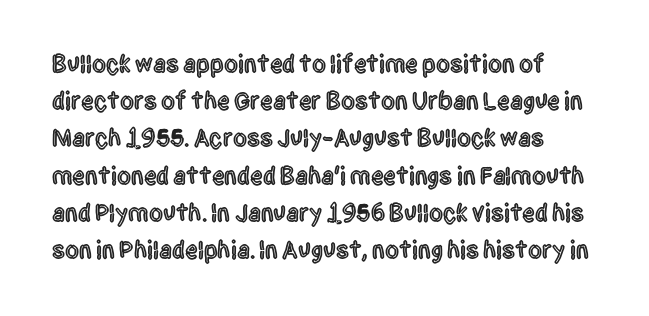
Q: Is the text italic (slanted)? A: No, it is upright.
Q: Is the text underlined? A: No.
Q: Is the spacing between letters normal or unusually wide? A: Normal.
Q: Is the spacing between lines tight, normal or loose? A: Normal.
